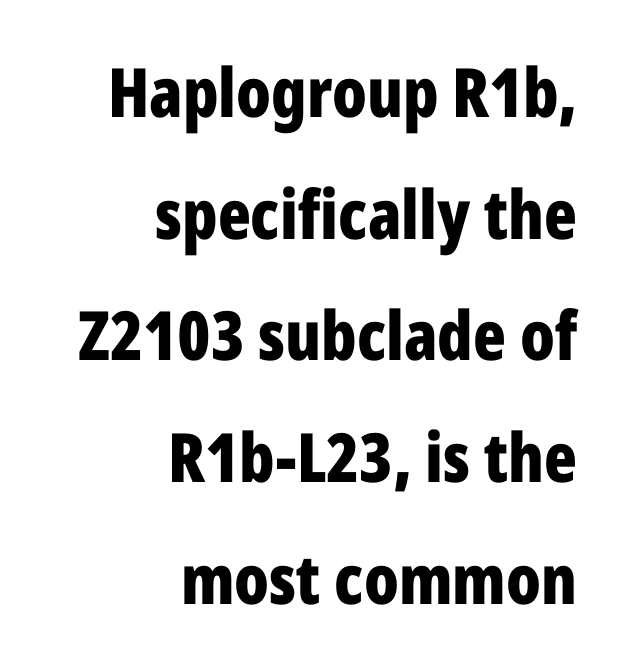
To sum up the face: it is a sans, with no serifs. Check the space under the baseline: it is left empty. Horizontal alignment here is rightward, an uncommon choice for prose. Here the designer chose a conventional face with non-uniform glyph widths. Does the weight exceed regular? Yes, all the way to bold.
